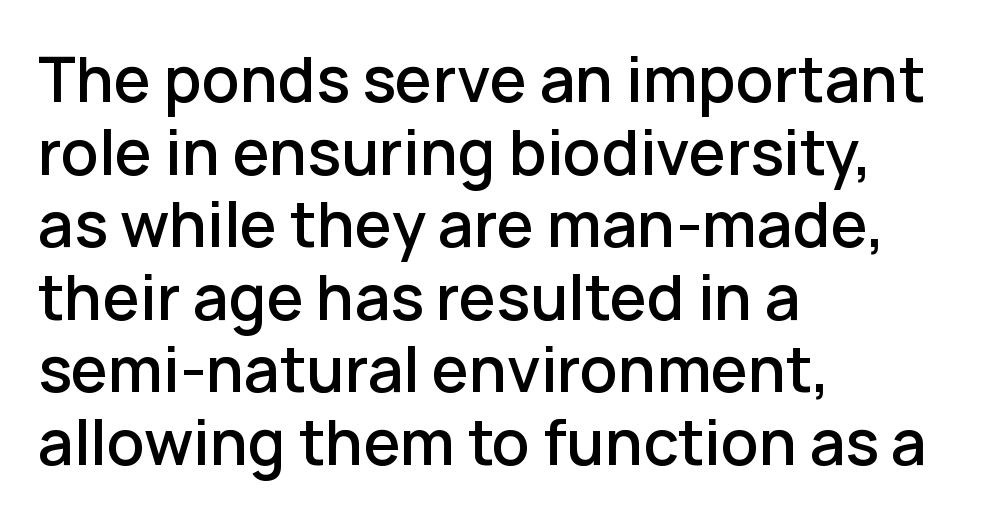
Q: Is the text bold? A: Semi-bold.
Q: Is the text italic (slanted)? A: No, it is upright.
Q: Is the typeface a serif or a sans-serif typeface? A: Sans-serif.
Q: Is the text underlined? A: No.
Q: How is the paragraph aligned? A: Left-aligned.
Q: Is the spacing between letters normal or unusually wide? A: Normal.
Q: Width (condensed, normal, or wide)? A: Normal.
Q: Stroke contrast? A: Low.
Q: x-height? A: Medium.
Q: Monospaced? A: No.
